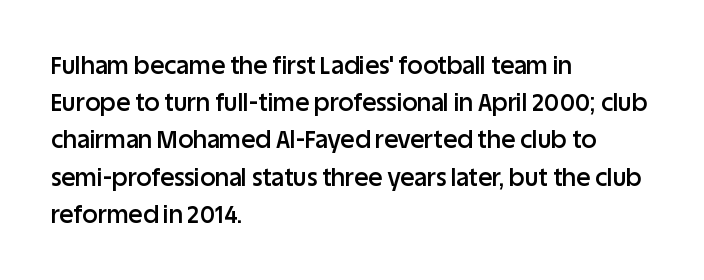
{"italic": "no", "bold": "semi", "underline": "no", "align": "left", "line_spacing": "normal", "line_spacing_ratio": 1.55, "letter_spacing": "normal", "letter_spacing_em": 0.0, "glyph_px": 24}
